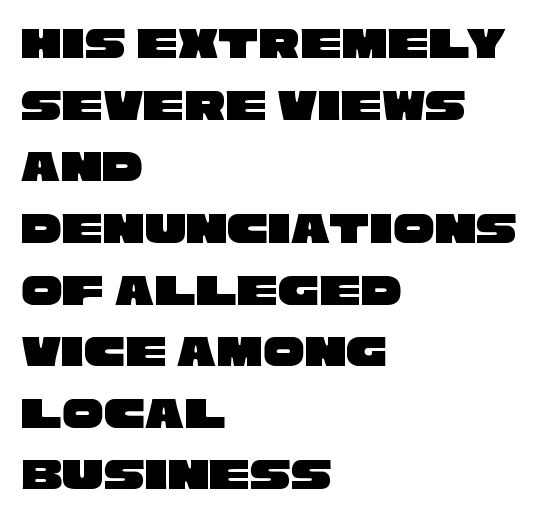
{"serif": "no", "width": "wide", "stroke_contrast": "low", "x_height": "large", "monospaced": "no", "underline": "no", "align": "left", "line_spacing": "normal", "line_spacing_ratio": 1.34, "letter_spacing": "normal", "letter_spacing_em": 0.0, "glyph_px": 46}
